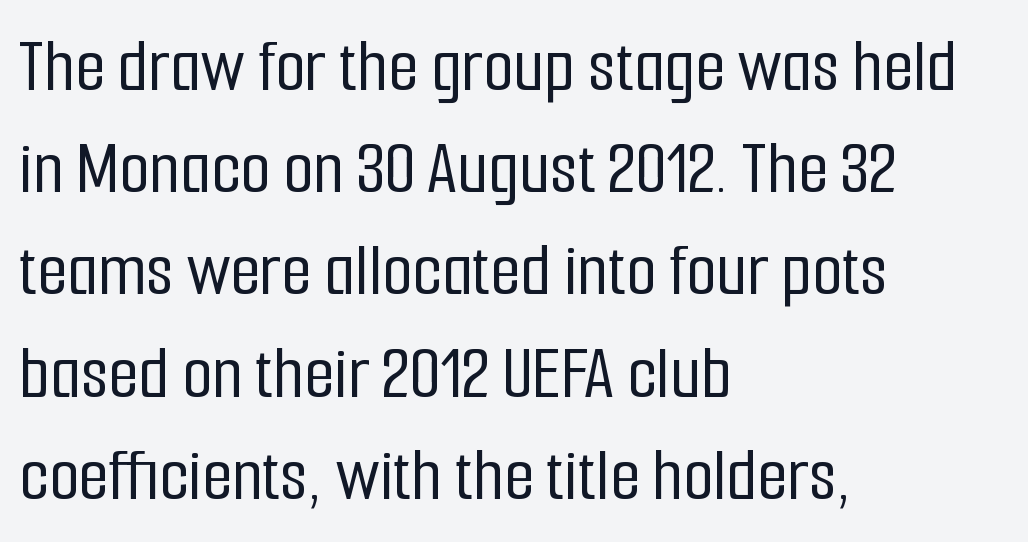
Q: Is the text italic (slanted)? A: No, it is upright.
Q: Is the typeface a serif or a sans-serif typeface? A: Sans-serif.
Q: Is the text underlined? A: No.
Q: How is the paragraph aligned? A: Left-aligned.
Q: Is the spacing between letters normal or unusually wide? A: Normal.
Q: Is the spacing between lines tight, normal or loose? A: Normal.
Q: Width (condensed, normal, or wide)? A: Condensed.
Q: Stroke contrast? A: Low.
Q: x-height? A: Medium.
Q: Monospaced? A: No.
